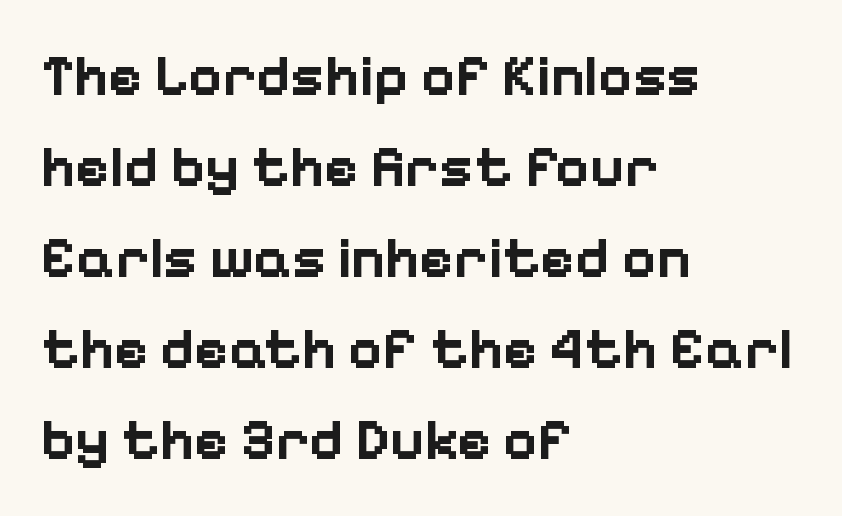
{"serif": "no", "italic": "no", "bold": "yes", "weight": "bold", "width": "normal", "stroke_contrast": "low", "x_height": "medium", "monospaced": "no", "underline": "no", "align": "left", "line_spacing": "normal", "line_spacing_ratio": 1.57, "letter_spacing": "normal", "letter_spacing_em": 0.0, "glyph_px": 58}
